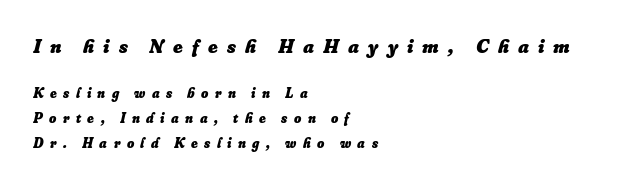
Q: Is the text bold? A: Yes.
Q: Is the text italic (slanted)? A: Yes, it leans right by about 16 degrees.
Q: Is the text underlined? A: No.
Q: How is the paragraph aligned? A: Left-aligned.
Q: Is the spacing between letters normal or unusually wide? A: Unusually wide.
Q: Which block of text is set in a larger size, the first (top) or the second (bottom)? A: The first (top) one.
